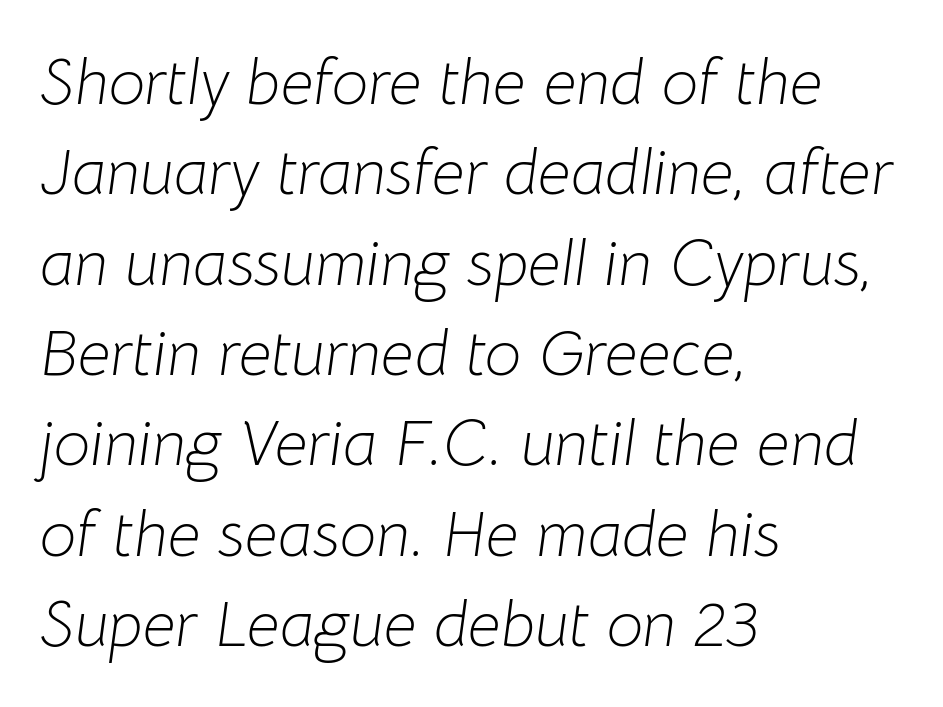
Q: Is the text bold? A: No.
Q: Is the text italic (slanted)? A: Yes, it leans right by about 8 degrees.
Q: Is the text underlined? A: No.
Q: How is the paragraph aligned? A: Left-aligned.
Q: Is the spacing between letters normal or unusually wide? A: Normal.
Q: Is the spacing between lines tight, normal or loose? A: Normal.
Q: Width (condensed, normal, or wide)? A: Normal.
Q: Stroke contrast? A: Low.
Q: x-height? A: Medium.
Q: Monospaced? A: No.
